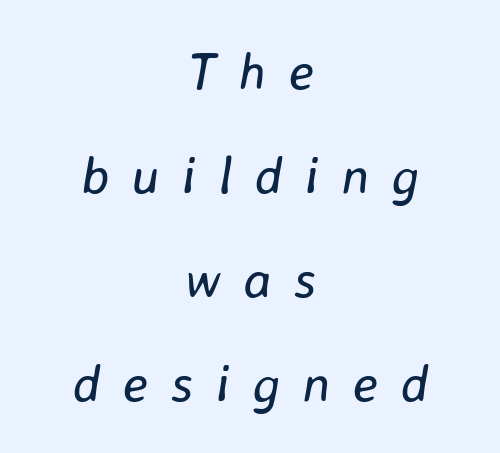
One glance says open: line gaps are wider than usual. No word sits above an underline. This sample has the flowing, uneven cadence of proportional lettering. There is plenty of visible air inserted between adjacent glyphs.
